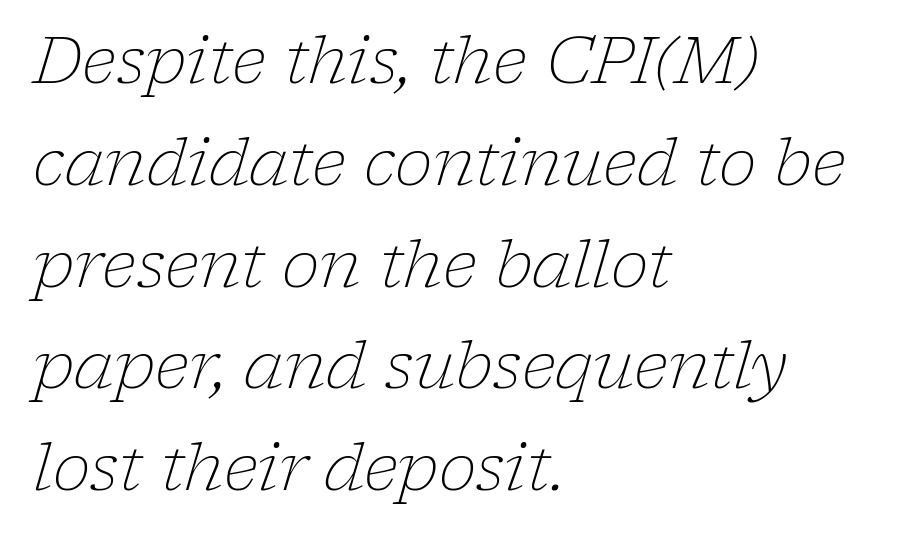
Q: Is the text bold? A: No.
Q: Is the text italic (slanted)? A: Yes, it leans right by about 17 degrees.
Q: Is the typeface a serif or a sans-serif typeface? A: Serif.
Q: Is the text underlined? A: No.
Q: How is the paragraph aligned? A: Left-aligned.
Q: Is the spacing between letters normal or unusually wide? A: Normal.
Q: Is the spacing between lines tight, normal or loose? A: Normal.
Q: Width (condensed, normal, or wide)? A: Normal.
Q: Stroke contrast? A: Low.
Q: x-height? A: Medium.
Q: Monospaced? A: No.
